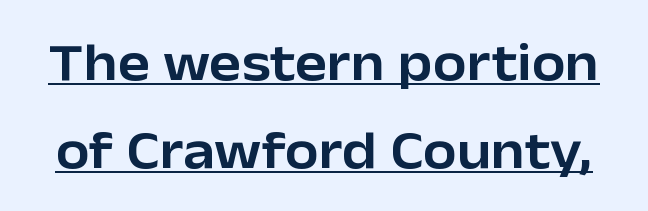
{"serif": "no", "italic": "no", "width": "normal", "stroke_contrast": "low", "x_height": "medium", "monospaced": "no", "underline": "yes", "line_spacing": "normal", "line_spacing_ratio": 1.63, "letter_spacing": "normal", "letter_spacing_em": 0.0, "glyph_px": 54}
